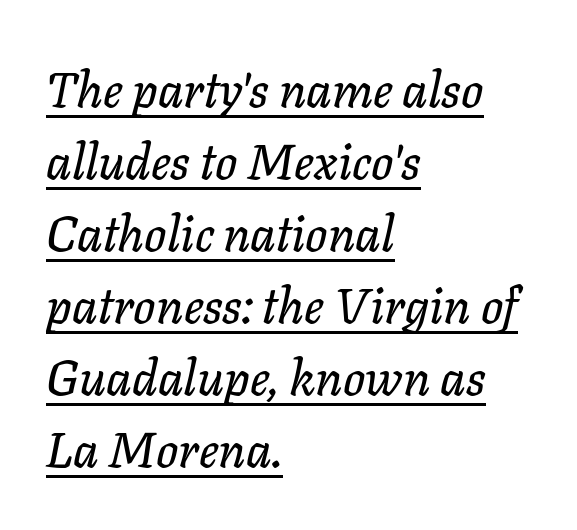
The image shows 49 px text type, italic (leaning right); set left-aligned, normal line spacing (1.47x), normal letter spacing, underlined; low stroke contrast and a medium x-height.
